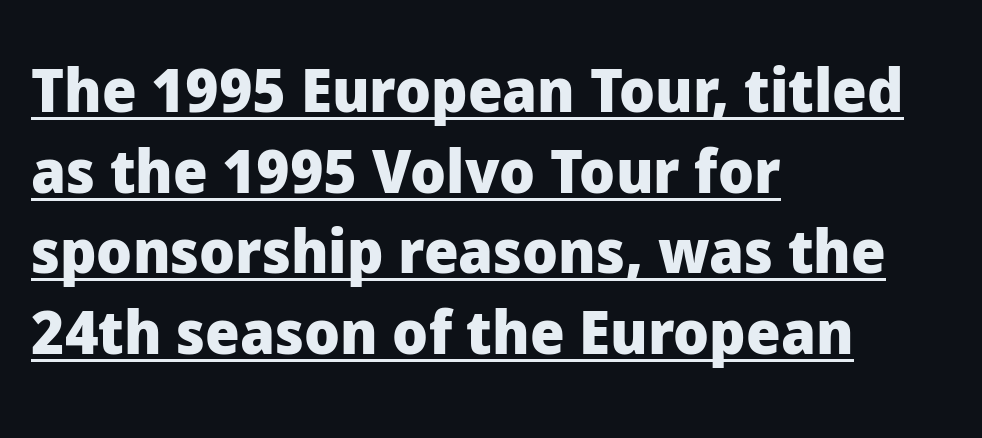
Q: Is the text bold? A: Yes.
Q: Is the text italic (slanted)? A: No, it is upright.
Q: Is the typeface a serif or a sans-serif typeface? A: Sans-serif.
Q: Is the text underlined? A: Yes.
Q: How is the paragraph aligned? A: Left-aligned.
Q: Is the spacing between letters normal or unusually wide? A: Normal.
Q: Is the spacing between lines tight, normal or loose? A: Normal.
Q: Width (condensed, normal, or wide)? A: Normal.
Q: Stroke contrast? A: Low.
Q: x-height? A: Medium.
Q: Monospaced? A: No.
